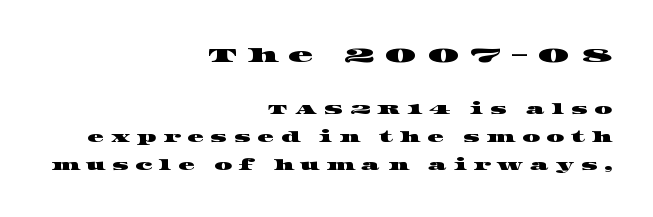
The image shows 21 px text type; set right-aligned, loose line spacing (2.01x), unusually wide letter spacing (+0.47 em), not underlined; the first (top) block is 1.5x larger.
